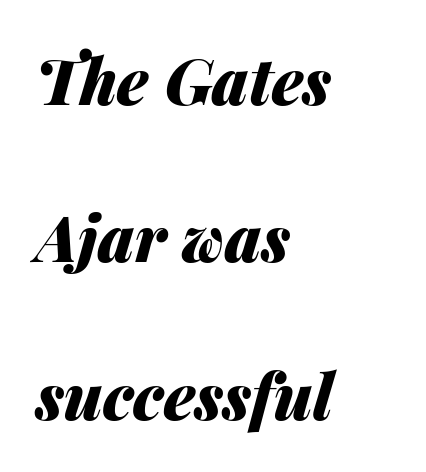
Q: Is the text bold? A: Yes.
Q: Is the text italic (slanted)? A: Yes, it leans right by about 14 degrees.
Q: Is the text underlined? A: No.
Q: How is the paragraph aligned? A: Left-aligned.
Q: Is the spacing between letters normal or unusually wide? A: Normal.
Q: Is the spacing between lines tight, normal or loose? A: Loose.
Q: Width (condensed, normal, or wide)? A: Normal.
Q: Stroke contrast? A: Medium.
Q: x-height? A: Medium.
Q: Monospaced? A: No.
